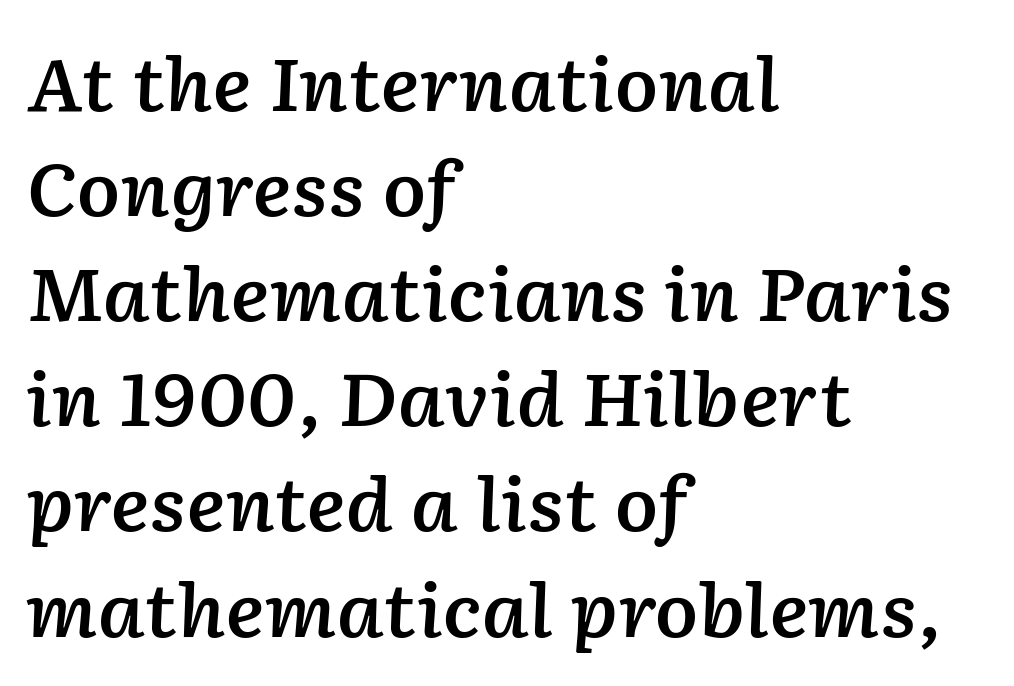
These lines are set flush left with a ragged right edge. Rows of type keep a routine distance in the vertical direction. The passage shown is typed in a proportional face where columns would drift. Look at the tracking — it's just the regular setting, nothing added. Slanted lettering throughout. The glyphs are unaccompanied by any horizontal stroke below them.
